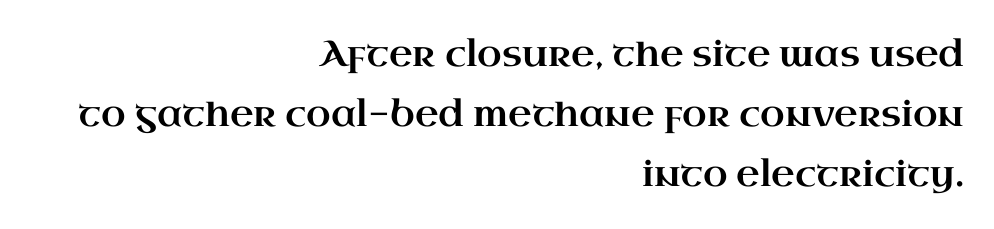
{"serif": "yes", "italic": "no", "width": "wide", "stroke_contrast": "high", "x_height": "small", "monospaced": "no", "underline": "no", "align": "right", "line_spacing": "normal", "line_spacing_ratio": 1.67, "letter_spacing": "normal", "letter_spacing_em": 0.0, "glyph_px": 36}
